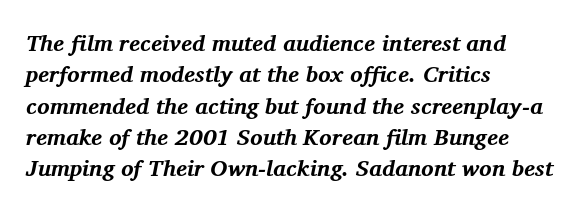
Characters are canted at an angle relative to the baseline's perpendicular. The specimen omits any rule beneath the text block's lines. On the weight axis this lands at bold, roughly 700. The lines sit at an ordinary, default distance from one another. Is the block centered? No — it sits flush against the left margin. Students, note that the glyphs here touch the page at normal intervals.
